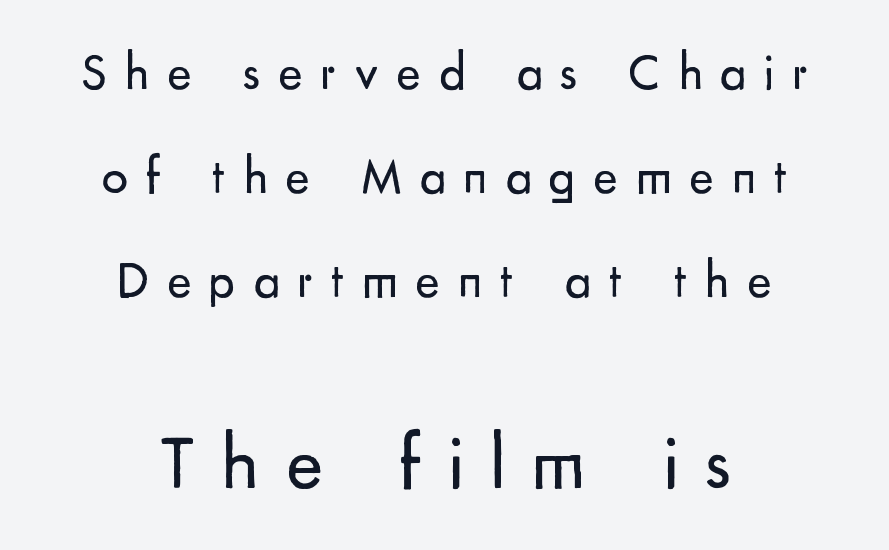
Q: Is the text bold? A: No.
Q: Is the text italic (slanted)? A: No, it is upright.
Q: Is the typeface a serif or a sans-serif typeface? A: Sans-serif.
Q: Is the text underlined? A: No.
Q: How is the paragraph aligned? A: Centered.
Q: Is the spacing between letters normal or unusually wide? A: Unusually wide.
Q: Is the spacing between lines tight, normal or loose? A: Loose.
Q: Which block of text is set in a larger size, the first (top) or the second (bottom)? A: The second (bottom) one.
Q: Width (condensed, normal, or wide)? A: Normal.
Q: Stroke contrast? A: Low.
Q: x-height? A: Small.
Q: Monospaced? A: No.
